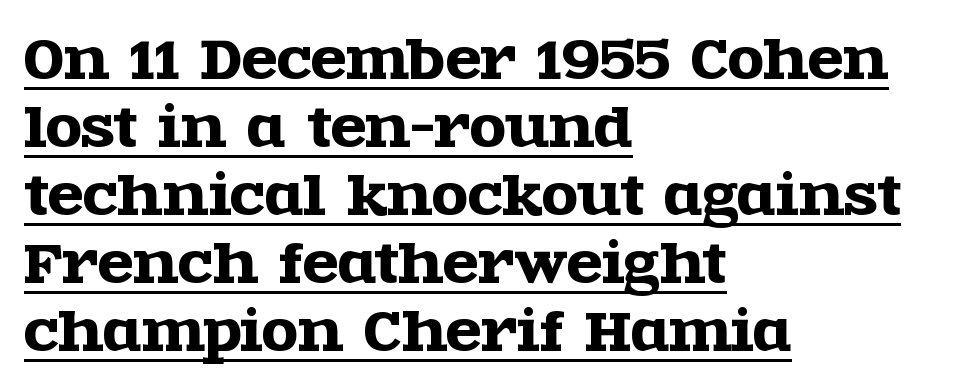
{"serif": "yes", "italic": "no", "width": "wide", "x_height": "large", "monospaced": "no", "underline": "yes", "align": "left", "line_spacing": "normal", "line_spacing_ratio": 1.31, "letter_spacing": "normal", "letter_spacing_em": 0.0, "glyph_px": 52}
